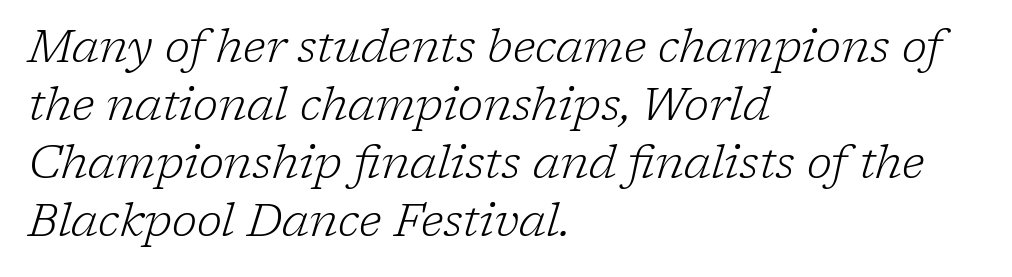
Horizontal alignment here is leftward, the default for most running prose. The font is comparable to plain body text, perhaps lighter. Looking at the ascenders, they clearly lean. Type style note: has serifs.
